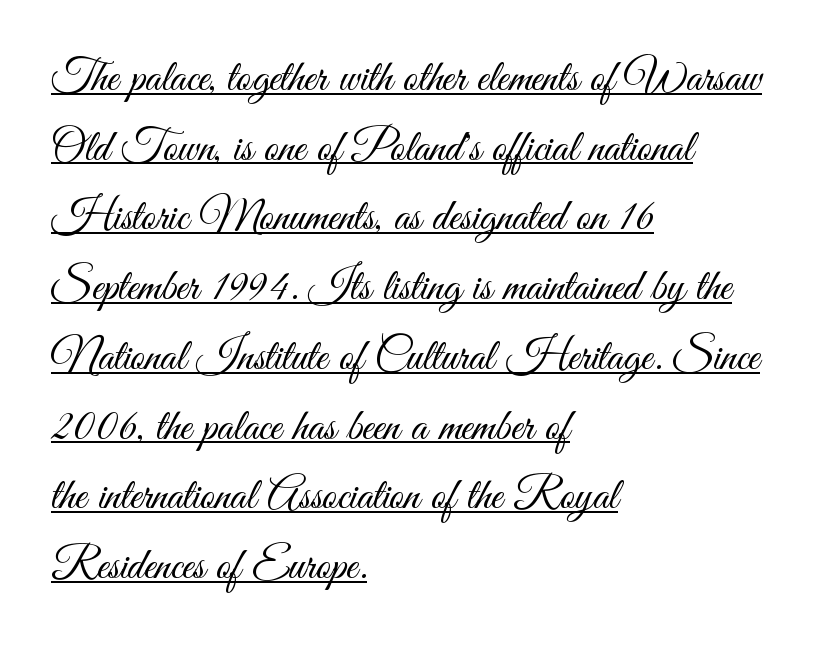
Q: Is the text bold? A: No.
Q: Is the text italic (slanted)? A: Yes.
Q: Is the typeface a serif or a sans-serif typeface? A: Sans-serif.
Q: Is the text underlined? A: Yes.
Q: How is the paragraph aligned? A: Left-aligned.
Q: Is the spacing between letters normal or unusually wide? A: Normal.
Q: Is the spacing between lines tight, normal or loose? A: Normal.
Q: Width (condensed, normal, or wide)? A: Condensed.
Q: Stroke contrast? A: Medium.
Q: x-height? A: Small.
Q: Monospaced? A: No.
